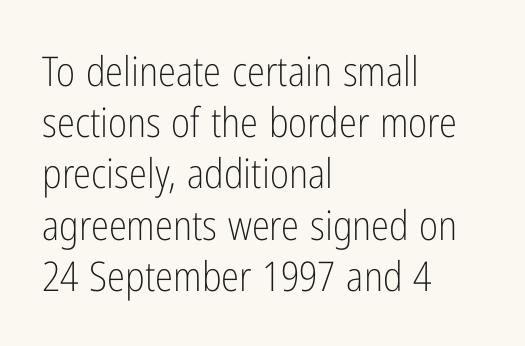
The letterforms sit at book weight or below. The paragraph shown leans on its left margin. Nobody drew a line under any word here. Think of a printed novel: that variable character pitch is what you see here. Quick note: interline space is typical. A typesetter would call this zero additional tracking.
